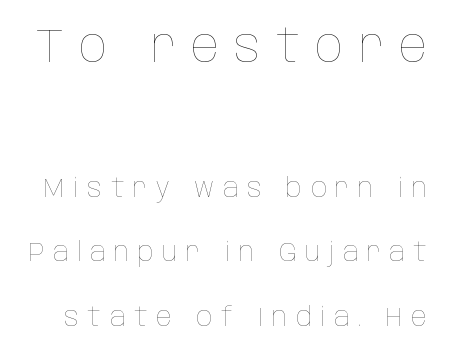
Q: Is the text bold? A: No.
Q: Is the text italic (slanted)? A: No, it is upright.
Q: Is the text underlined? A: No.
Q: Is the spacing between letters normal or unusually wide? A: Unusually wide.
Q: Is the spacing between lines tight, normal or loose? A: Loose.
Q: Which block of text is set in a larger size, the first (top) or the second (bottom)? A: The first (top) one.
Q: Width (condensed, normal, or wide)? A: Condensed.
Q: Stroke contrast? A: Low.
Q: x-height? A: Large.
Q: Monospaced? A: No.
